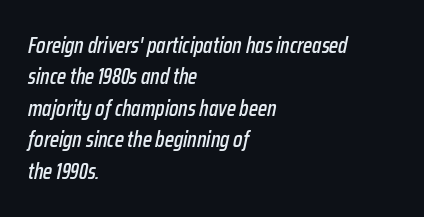
Q: Is the text italic (slanted)? A: Yes, it leans right by about 12 degrees.
Q: Is the text underlined? A: No.
Q: How is the paragraph aligned? A: Left-aligned.
Q: Is the spacing between letters normal or unusually wide? A: Normal.
Q: Is the spacing between lines tight, normal or loose? A: Normal.
